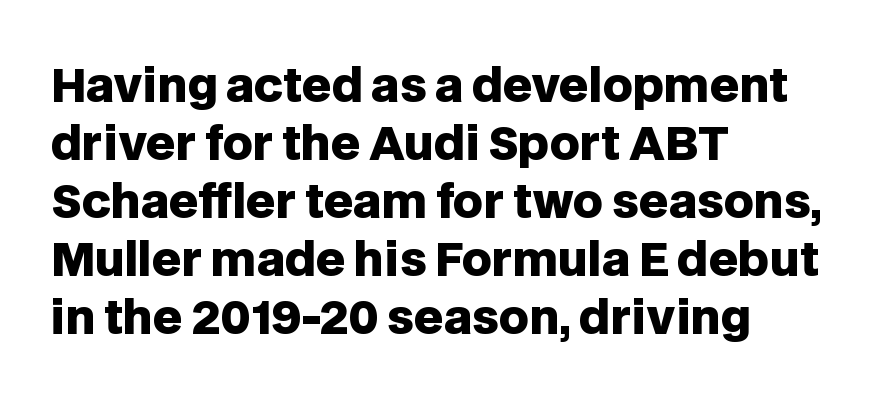
{"serif": "no", "italic": "no", "bold": "yes", "weight": "heavy", "width": "normal", "stroke_contrast": "low", "x_height": "large", "monospaced": "no", "underline": "no", "align": "left", "line_spacing": "normal", "line_spacing_ratio": 1.26, "letter_spacing": "normal", "letter_spacing_em": 0.0, "glyph_px": 46}
